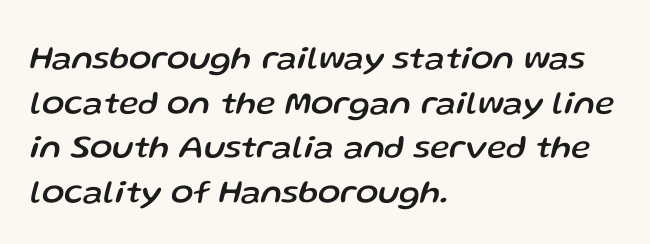
Q: Is the text italic (slanted)? A: Yes, it leans right by about 13 degrees.
Q: Is the text underlined? A: No.
Q: How is the paragraph aligned? A: Left-aligned.
Q: Is the spacing between letters normal or unusually wide? A: Normal.
Q: Is the spacing between lines tight, normal or loose? A: Normal.
Q: Width (condensed, normal, or wide)? A: Normal.
Q: Stroke contrast? A: Low.
Q: x-height? A: Medium.
Q: Monospaced? A: No.
